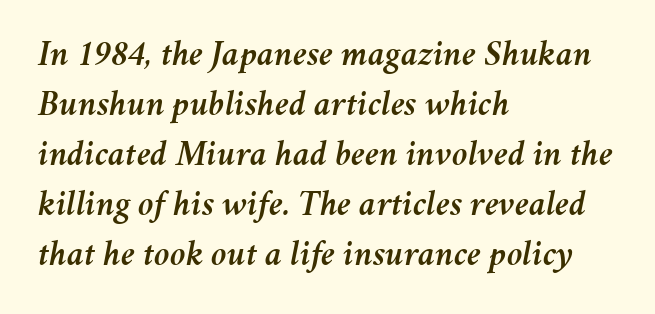
Interline gaps are of average width in this sample. Unmarked baselines from the first word to the last. Here the glyphs are tracked normally, forming tight word shapes. The text carries the slant typical of an italic or oblique font.
